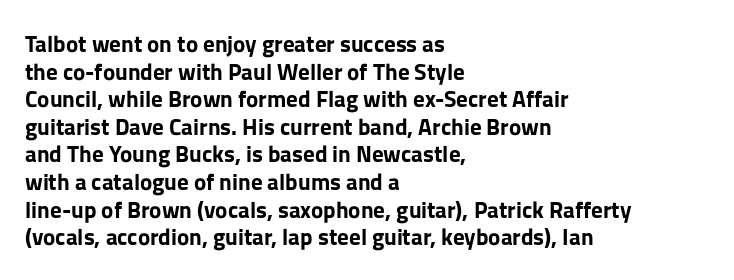
{"italic": "no", "bold": "yes", "underline": "no", "align": "left", "line_spacing_ratio": 1.2, "letter_spacing": "normal", "letter_spacing_em": 0.0, "glyph_px": 23}
